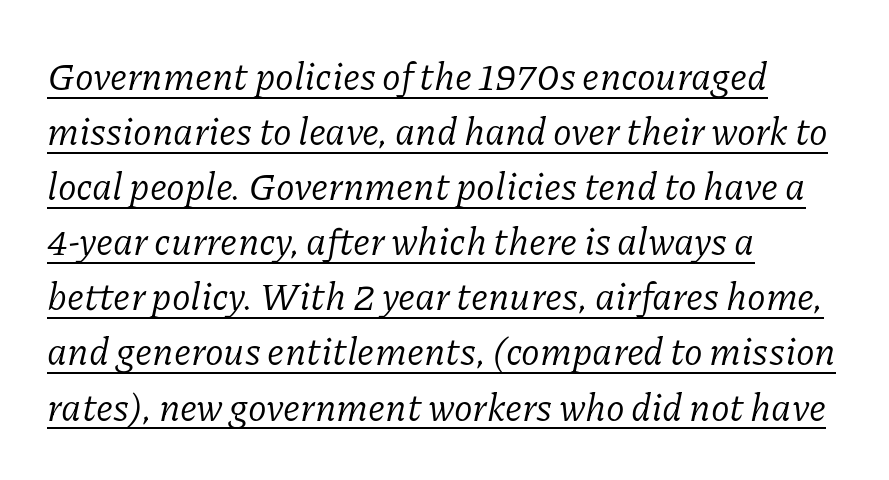
{"serif": "yes", "italic": "yes", "lean": "right", "slant_degrees": 11, "bold": "no", "weight": "regular", "width": "normal", "stroke_contrast": "low", "x_height": "medium", "monospaced": "no", "underline": "yes", "align": "left", "line_spacing": "normal", "line_spacing_ratio": 1.45, "letter_spacing": "normal", "letter_spacing_em": 0.0, "glyph_px": 38}
